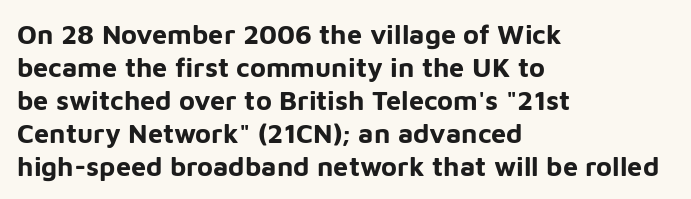
Q: Is the text bold? A: Yes.
Q: Is the text italic (slanted)? A: No, it is upright.
Q: Is the text underlined? A: No.
Q: How is the paragraph aligned? A: Left-aligned.
Q: Is the spacing between letters normal or unusually wide? A: Normal.
